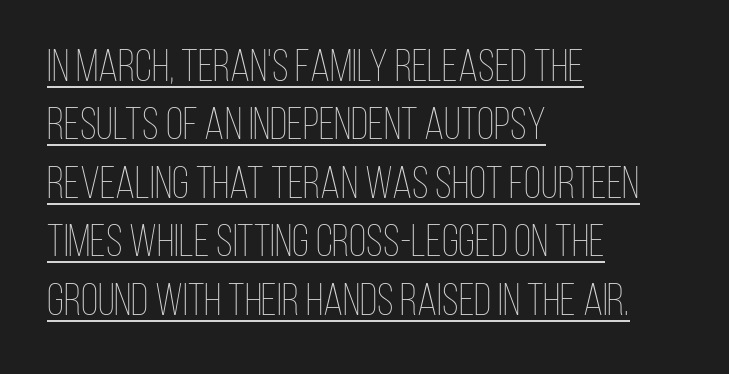
The image shows 45 px thin, condensed type, upright; set left-aligned, normal line spacing (1.3x), normal letter spacing, underlined; low stroke contrast and a large x-height.
